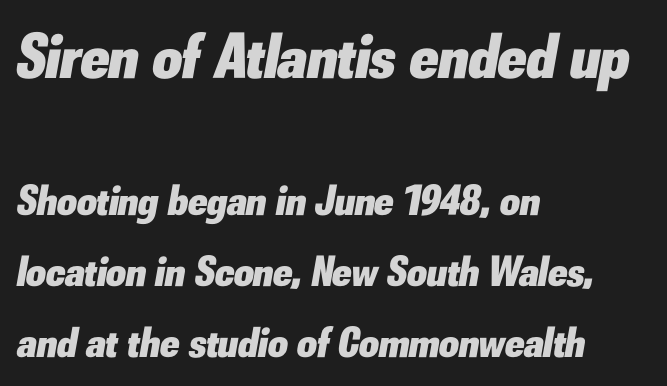
Q: Is the text bold? A: Yes.
Q: Is the text italic (slanted)? A: Yes, it leans right by about 10 degrees.
Q: Is the text underlined? A: No.
Q: How is the paragraph aligned? A: Left-aligned.
Q: Is the spacing between letters normal or unusually wide? A: Normal.
Q: Is the spacing between lines tight, normal or loose? A: Normal.
Q: Which block of text is set in a larger size, the first (top) or the second (bottom)? A: The first (top) one.
Q: Width (condensed, normal, or wide)? A: Normal.
Q: Stroke contrast? A: Low.
Q: x-height? A: Small.
Q: Monospaced? A: No.
